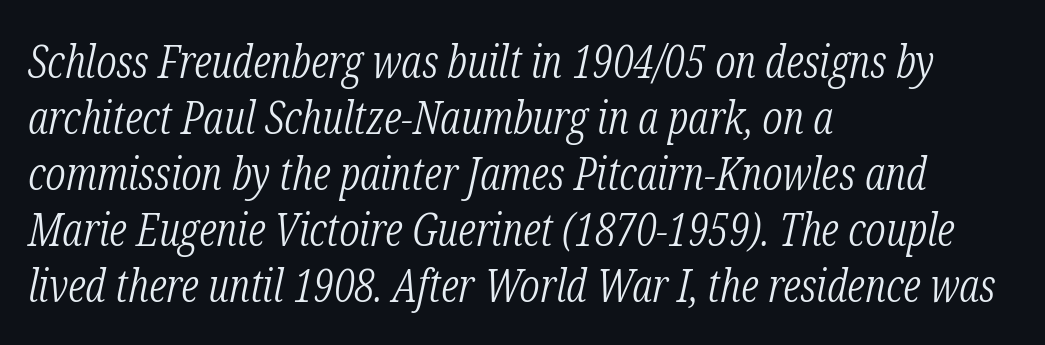
The font sits on the lighter half of the weight spectrum, regular included. Is this a fixed-width face? No — the glyphs have proportional, varying widths. The font's italic variant was chosen for this text. The area under the type is left untouched. The text was rendered using a seriffed face with decorative stroke endings. Here the glyphs are tracked normally, forming tight word shapes.
